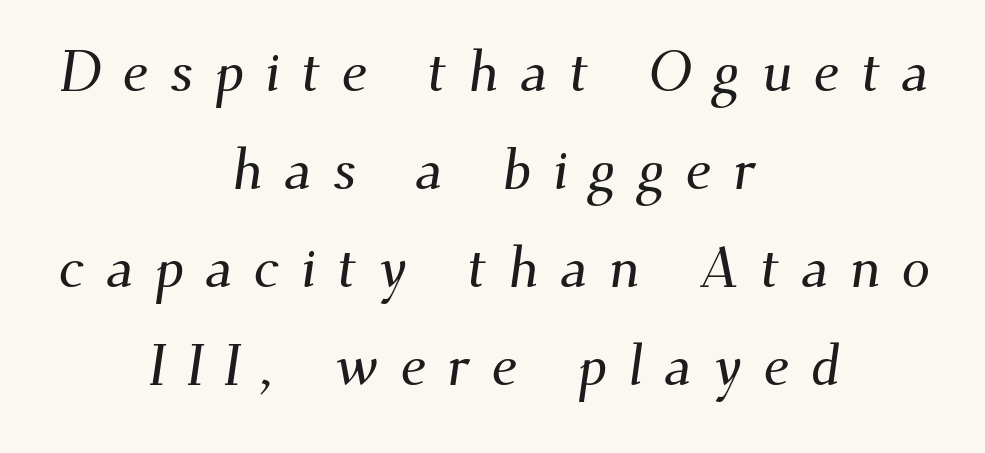
The image shows 57 px serif type; set centered, line spacing 1.72x, unusually wide letter spacing (+0.37 em), not underlined; medium stroke contrast and a small x-height.
